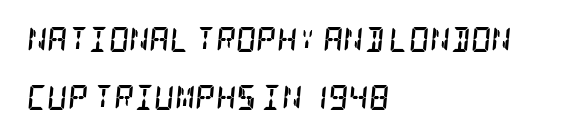
The image shows 25 px bold type, italic (leaning right); set left-aligned, loose line spacing (2.31x), normal letter spacing, not underlined.
